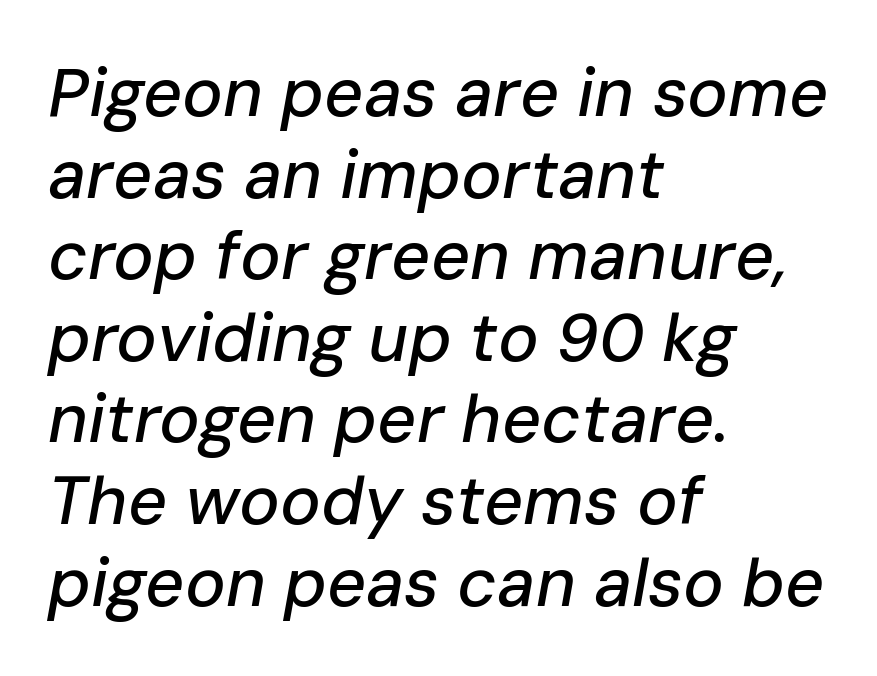
The image shows 68 px text type, italic (leaning right); set left-aligned, line spacing 1.2x, normal letter spacing, not underlined; low stroke contrast and a medium x-height.
